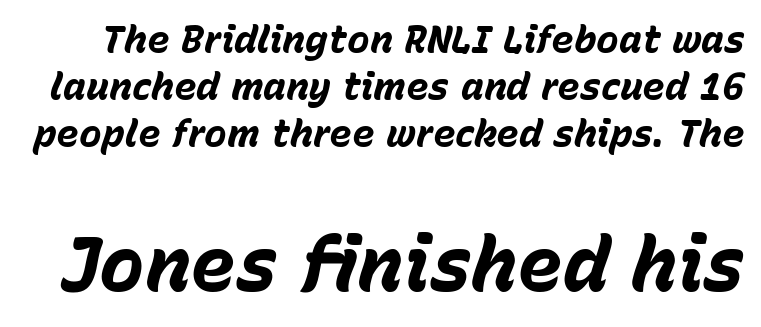
Q: Is the text bold? A: Yes.
Q: Is the text italic (slanted)? A: Yes, it leans right by about 15 degrees.
Q: Is the text underlined? A: No.
Q: Is the spacing between letters normal or unusually wide? A: Normal.
Q: Which block of text is set in a larger size, the first (top) or the second (bottom)? A: The second (bottom) one.
Q: Width (condensed, normal, or wide)? A: Normal.
Q: Stroke contrast? A: Low.
Q: x-height? A: Medium.
Q: Monospaced? A: No.
